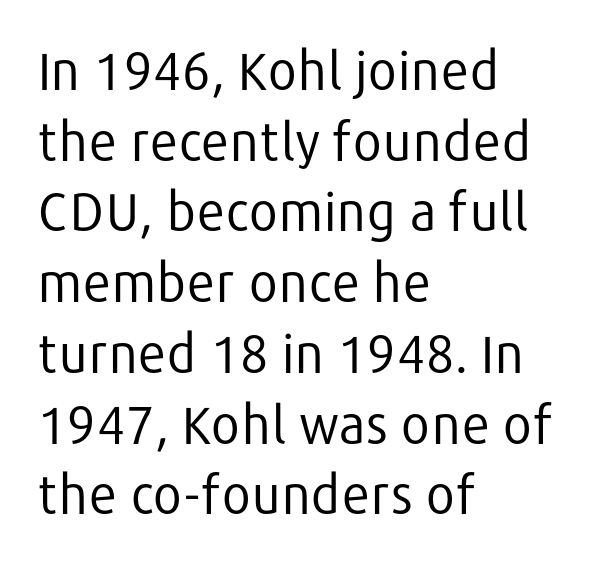
The image shows 52 px regular-weight sans-serif type, upright; set left-aligned, normal line spacing (1.36x), normal letter spacing, not underlined; low stroke contrast and a medium x-height.
